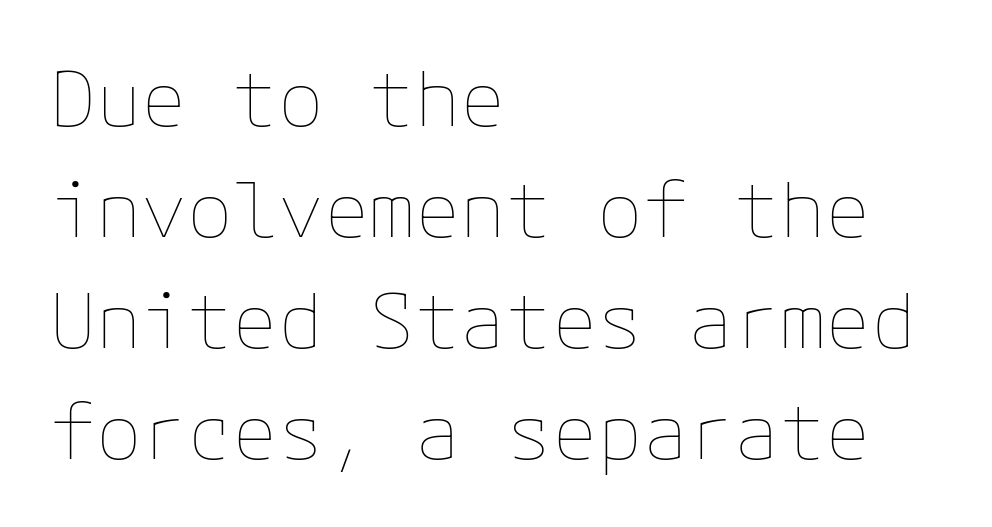
{"italic": "no", "bold": "no", "weight": "thin", "width": "normal", "stroke_contrast": "low", "x_height": "medium", "underline": "no", "align": "left", "line_spacing": "normal", "line_spacing_ratio": 1.46, "letter_spacing": "normal", "letter_spacing_em": 0.0, "glyph_px": 76}
